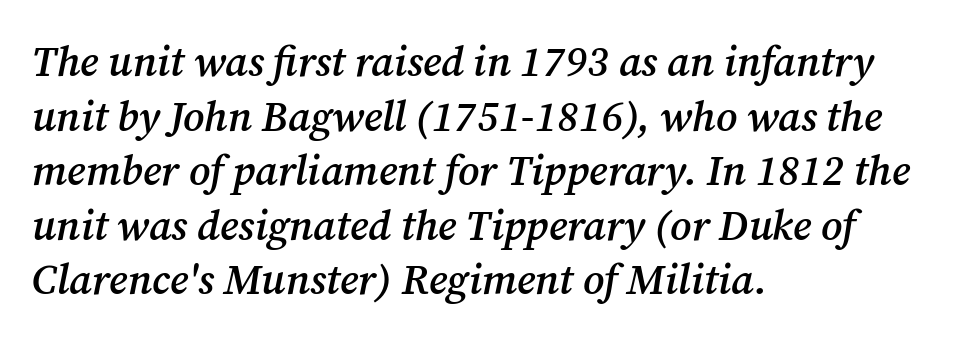
Glance below the letters and you will spot only blank space. You could not count columns in this text — the font is proportionally spaced. Interline gaps are of average width in this sample. The characters look somewhat weighty, a semibold short of true bold.
